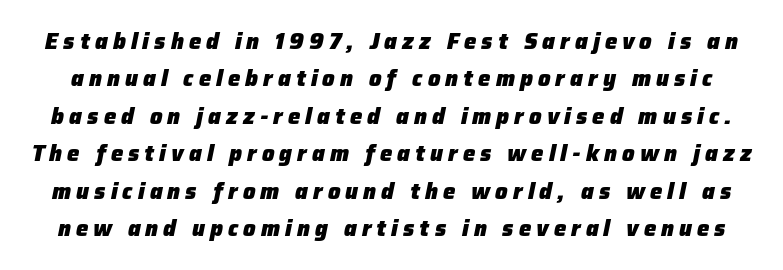
Interline gaps are of average width in this sample. Descenders hang freely into open space. Looking at the ascenders, they clearly lean. The letters are bold, with thick, heavy strokes. Each word looks stretched out because of the extra space between its letters.
